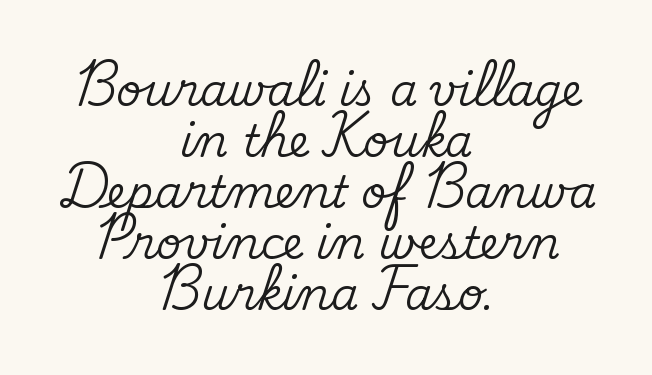
Q: Is the text italic (slanted)? A: Yes.
Q: Is the text underlined? A: No.
Q: How is the paragraph aligned? A: Centered.
Q: Is the spacing between letters normal or unusually wide? A: Normal.
Q: Width (condensed, normal, or wide)? A: Normal.
Q: Stroke contrast? A: Medium.
Q: x-height? A: Small.
Q: Monospaced? A: No.
